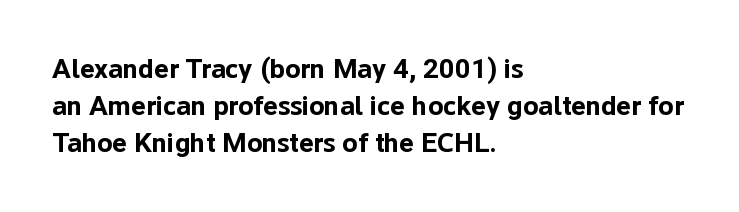
Caption: bold face, heavy strokes. Reading down the column, the eye jumps a familiar distance to each next line. Do the characters align in a grid? No, the font is proportional. Honestly, there is no underline to notice here at all. Italic: no, the glyphs are upright roman.
